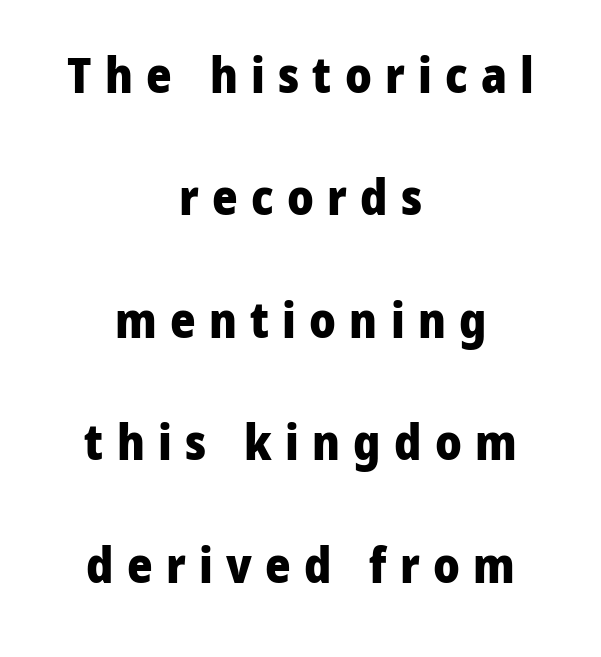
Look at the tracking — it's clearly loosened, letters drifting apart. In terms of leading, this rendering errs on the spacious side. The type family on display is of the sans-serif kind. Heavy, bold letterforms. The whitespace from short lines is split evenly between both sides.
